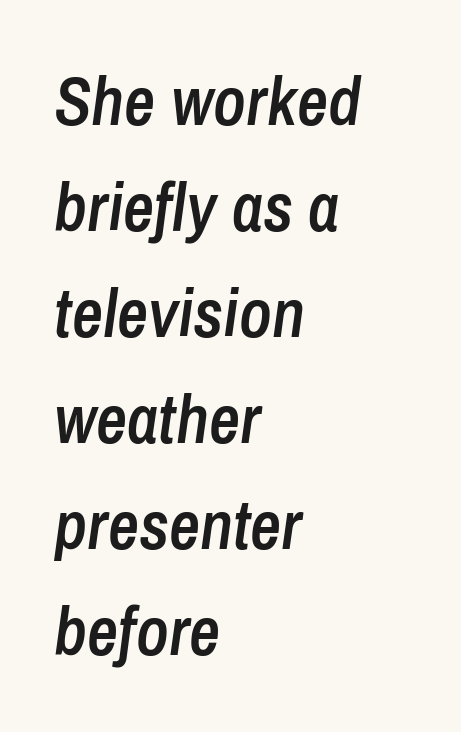
Q: Is the text bold? A: Semi-bold.
Q: Is the text italic (slanted)? A: Yes, it leans right by about 8 degrees.
Q: Is the text underlined? A: No.
Q: How is the paragraph aligned? A: Left-aligned.
Q: Is the spacing between letters normal or unusually wide? A: Normal.
Q: Is the spacing between lines tight, normal or loose? A: Normal.
Q: Width (condensed, normal, or wide)? A: Condensed.
Q: Stroke contrast? A: Low.
Q: x-height? A: Medium.
Q: Monospaced? A: No.
